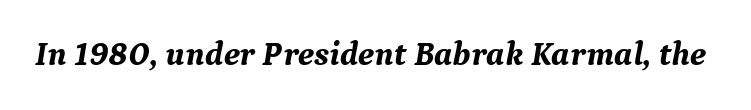
Characters are canted at an angle relative to the baseline's perpendicular. Descender tails drop into unmarked territory. Stroke thickness is high; the sample reads as a true bold. Type style note: has serifs. Does extra space separate the letters? No, they use regular spacing. Each letter keeps its own natural width here, so spacing adapts to shape.
